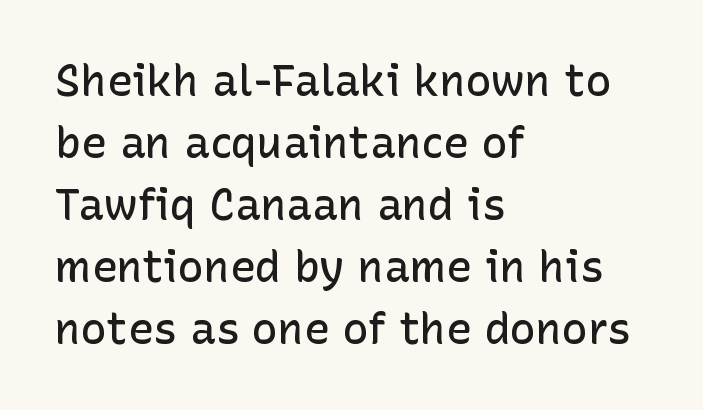
{"serif": "no", "italic": "no", "bold": "semi", "weight": "semibold", "width": "normal", "stroke_contrast": "low", "x_height": "medium", "monospaced": "no", "underline": "no", "align": "left", "line_spacing": "normal", "line_spacing_ratio": 1.44, "letter_spacing": "normal", "letter_spacing_em": 0.0, "glyph_px": 43}
